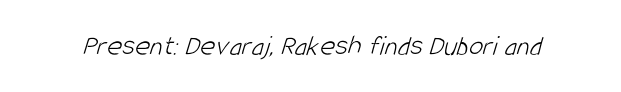
The image shows 29 px light, condensed sans-serif type; set normal letter spacing, not underlined; low stroke contrast and a large x-height.
